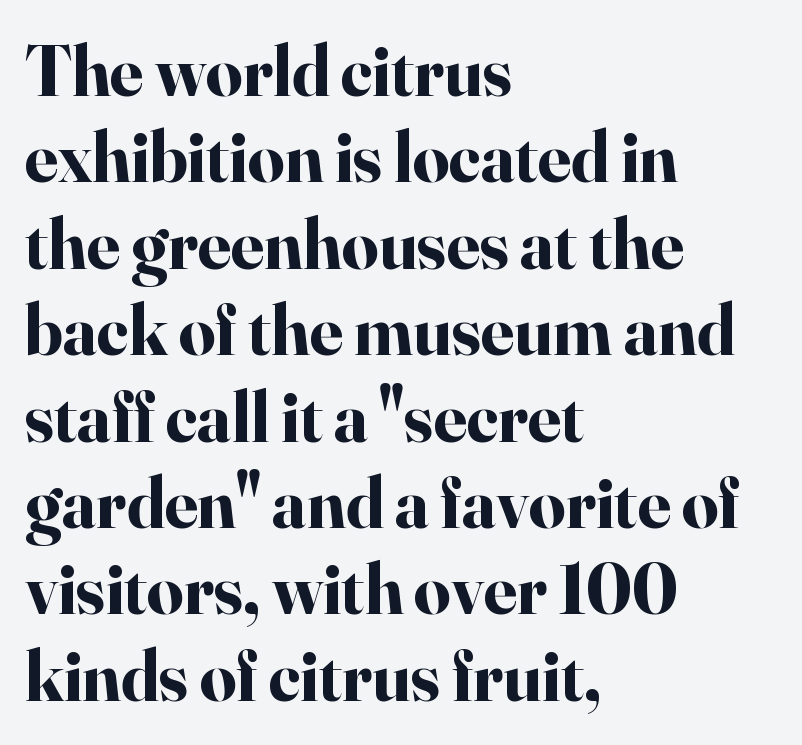
The glyphs in this specimen are seriffed. A classic flush-left, rag-right setting is used for this passage. Glance below the letters and you will spot only blank space. Note the varied advance widths — an 'i' is clearly narrower than an 'm'. Every letter is thick-stroked: bold, no question.
